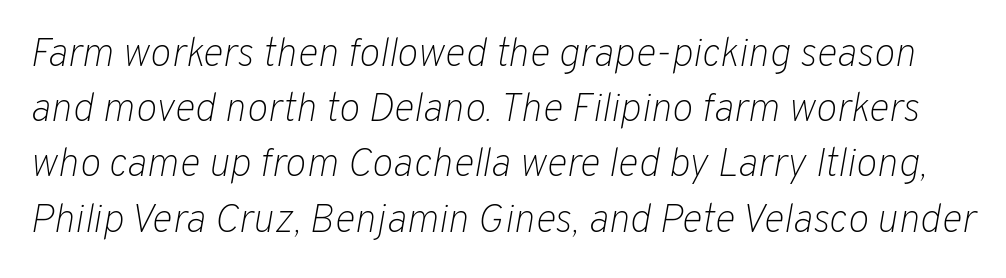
{"italic": "yes", "lean": "right", "slant_degrees": 10, "bold": "no", "weight": "light", "width": "normal", "stroke_contrast": "low", "x_height": "medium", "monospaced": "no", "underline": "no", "line_spacing": "normal", "line_spacing_ratio": 1.38, "letter_spacing": "normal", "letter_spacing_em": 0.0, "glyph_px": 40}
